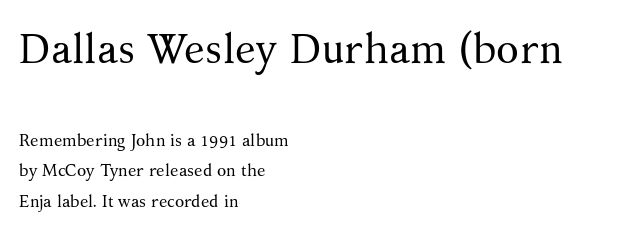
{"serif": "yes", "italic": "no", "bold": "no", "weight": "regular", "width": "normal", "stroke_contrast": "medium", "x_height": "medium", "monospaced": "no", "underline": "no", "align": "left", "line_spacing_ratio": 1.79, "letter_spacing": "normal", "letter_spacing_em": 0.0, "larger_block": "first", "size_ratio": 2.47, "glyph_px": 42}
